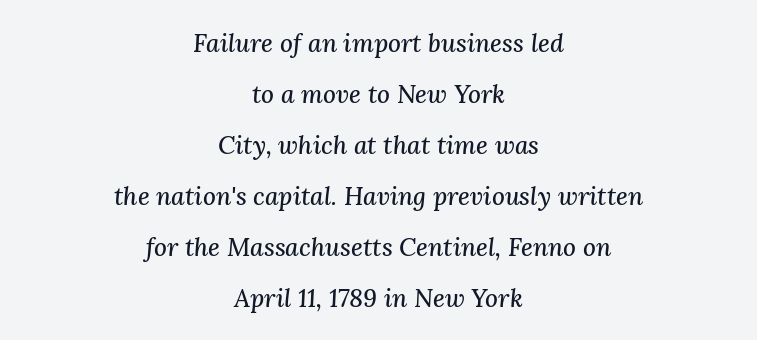
{"italic": "yes", "lean": "right", "slant_degrees": 3, "underline": "no", "align": "center", "line_spacing": "loose", "line_spacing_ratio": 2.04, "letter_spacing": "normal", "letter_spacing_em": 0.0, "glyph_px": 25}
